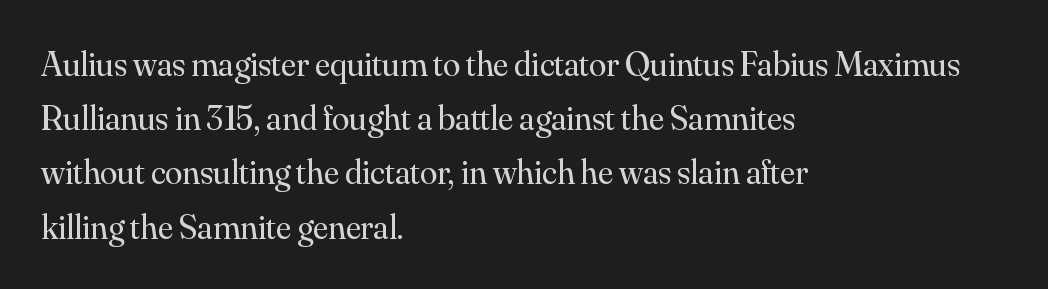
{"serif": "yes", "italic": "no", "bold": "no", "weight": "regular", "width": "normal", "stroke_contrast": "medium", "x_height": "small", "monospaced": "no", "underline": "no", "align": "left", "line_spacing": "normal", "line_spacing_ratio": 1.55, "letter_spacing": "normal", "letter_spacing_em": 0.0, "glyph_px": 35}
